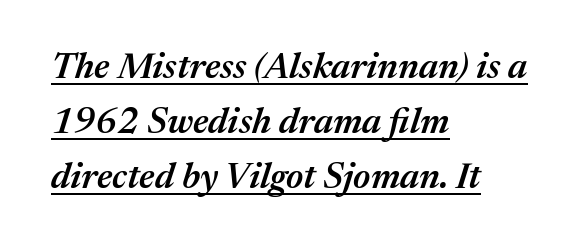
The image shows 36 px semibold type, italic (leaning right); set left-aligned, normal line spacing (1.53x), normal letter spacing, underlined; medium stroke contrast and a medium x-height.
